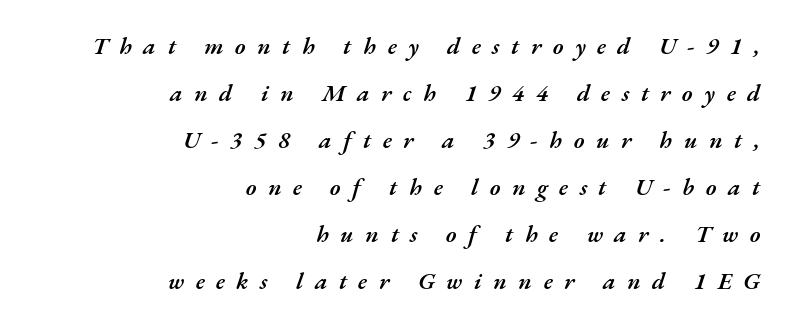
{"italic": "yes", "lean": "right", "slant_degrees": 17, "bold": "semi", "underline": "no", "align": "right", "line_spacing": "loose", "line_spacing_ratio": 1.96, "letter_spacing": "wide", "letter_spacing_em": 0.48, "glyph_px": 24}
